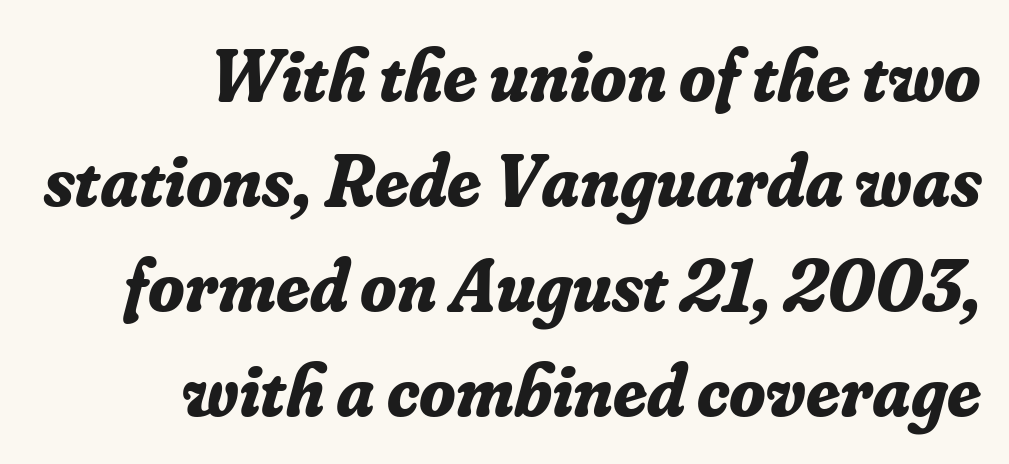
Q: Is the text bold? A: Yes.
Q: Is the text italic (slanted)? A: Yes, it leans right by about 16 degrees.
Q: Is the typeface a serif or a sans-serif typeface? A: Serif.
Q: Is the text underlined? A: No.
Q: How is the paragraph aligned? A: Right-aligned.
Q: Is the spacing between letters normal or unusually wide? A: Normal.
Q: Is the spacing between lines tight, normal or loose? A: Normal.
Q: Width (condensed, normal, or wide)? A: Normal.
Q: Stroke contrast? A: Low.
Q: x-height? A: Small.
Q: Monospaced? A: No.
